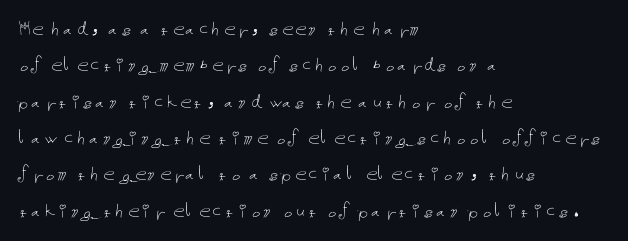
{"italic": "no", "bold": "no", "underline": "no", "align": "left", "line_spacing": "normal", "line_spacing_ratio": 1.58, "letter_spacing": "normal", "letter_spacing_em": 0.0, "glyph_px": 23}
